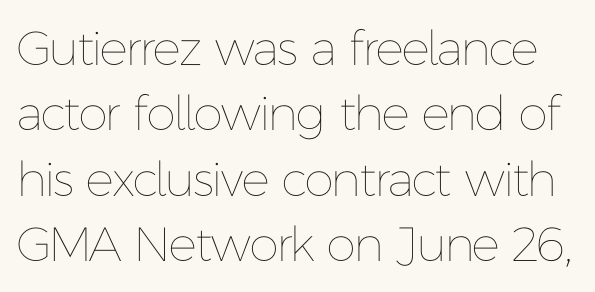
{"italic": "no", "bold": "no", "weight": "thin", "width": "normal", "stroke_contrast": "low", "x_height": "medium", "monospaced": "no", "underline": "no", "line_spacing": "normal", "line_spacing_ratio": 1.36, "letter_spacing": "normal", "letter_spacing_em": 0.0, "glyph_px": 48}
